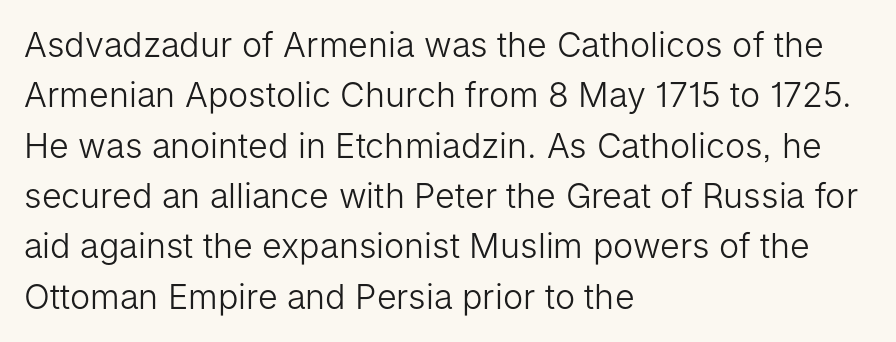
{"serif": "no", "italic": "no", "bold": "no", "weight": "light", "width": "normal", "stroke_contrast": "low", "x_height": "medium", "monospaced": "no", "underline": "no", "align": "left", "line_spacing": "normal", "line_spacing_ratio": 1.48, "letter_spacing": "normal", "letter_spacing_em": 0.0, "glyph_px": 34}
